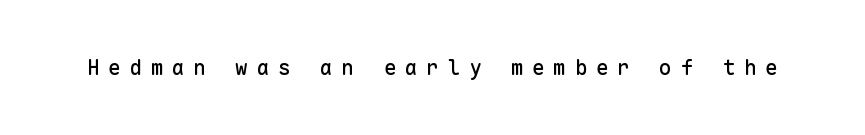
The image shows 21 px text type, upright; set unusually wide letter spacing (+0.41 em), not underlined.
